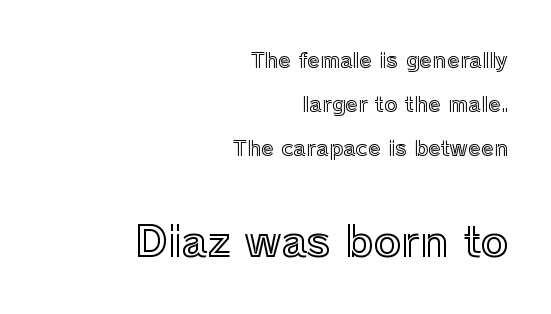
Q: Is the text italic (slanted)? A: No, it is upright.
Q: Is the text underlined? A: No.
Q: How is the paragraph aligned? A: Right-aligned.
Q: Is the spacing between letters normal or unusually wide? A: Normal.
Q: Is the spacing between lines tight, normal or loose? A: Loose.
Q: Which block of text is set in a larger size, the first (top) or the second (bottom)? A: The second (bottom) one.
Q: Width (condensed, normal, or wide)? A: Normal.
Q: x-height? A: Medium.
Q: Monospaced? A: No.
